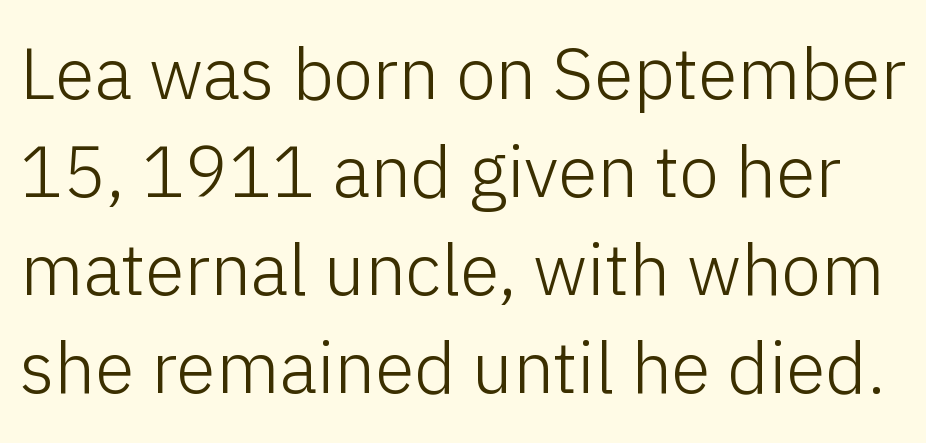
The image shows 72 px light sans-serif type, upright; set normal line spacing (1.36x), normal letter spacing, not underlined; low stroke contrast and a medium x-height.
